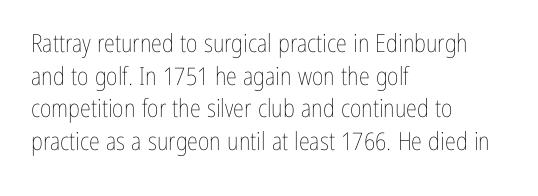
What's the leading like? Ordinary, nothing unusual. The passage shown has conventional tracking throughout. The typography opts for an upright posture over an oblique one. The passage is arranged the way most books set body copy — flush left.
